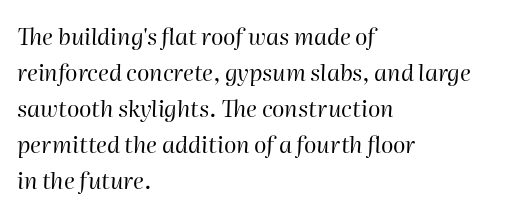
Caption: multi-line text, flush left, ragged right. Letters have the restrained weight of plain body copy at most. Tracking value appears to be zero — textbook default spacing. The passage shown stacks its lines at a standard gap.
